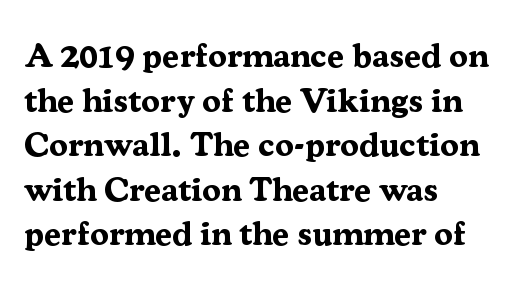
Typographic density is high because the face is bold. The gap between lines stays unmarked. Nothing unusual about the tracking: characters are spaced as the font intends. Are there feet on the stems? There are — it's a serif. Do the letters lean? They stand straight. Varying glyph widths throughout — classic text-font behaviour.
